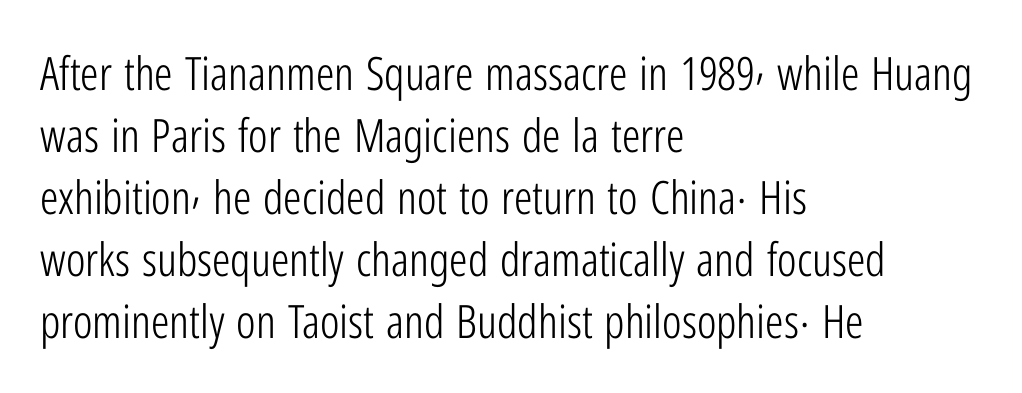
Style check: upright. The font is comparable to plain body text, perhaps lighter. The lines are quadded left. Each letter keeps its own natural width here, so spacing adapts to shape. Horizontal bands of white between lines are of average thickness. Is this a sans? Yes — the strokes have no serifs.
